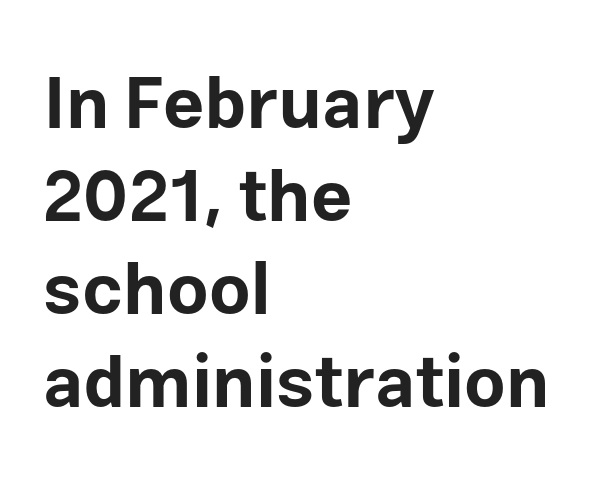
{"serif": "no", "italic": "no", "bold": "yes", "weight": "bold", "width": "normal", "stroke_contrast": "low", "x_height": "medium", "monospaced": "no", "underline": "no", "align": "left", "line_spacing": "normal", "line_spacing_ratio": 1.29, "letter_spacing": "normal", "letter_spacing_em": 0.0, "glyph_px": 72}
